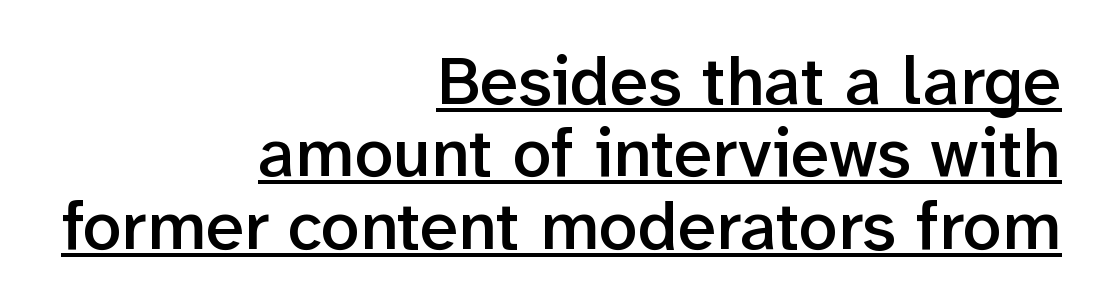
The block of text is dense from top to bottom, with scant space between rows. Proportional: the letters do not fall into vertical columns. Right-aligned paragraph, ragged on the left. The rendering keeps characters at their native spacing.
